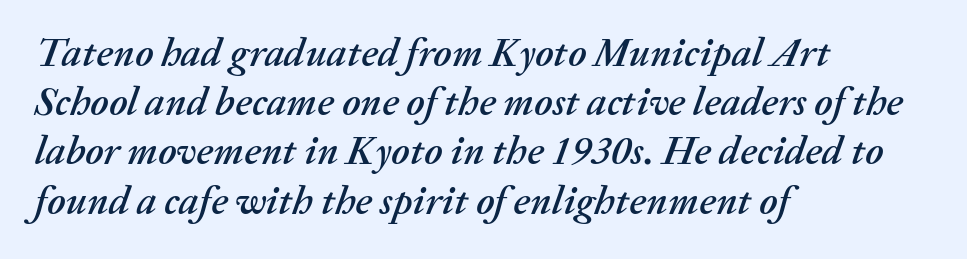
{"italic": "yes", "lean": "right", "slant_degrees": 20, "width": "normal", "stroke_contrast": "medium", "x_height": "medium", "monospaced": "no", "underline": "no", "align": "left", "line_spacing_ratio": 1.23, "letter_spacing": "normal", "letter_spacing_em": 0.0, "glyph_px": 40}
